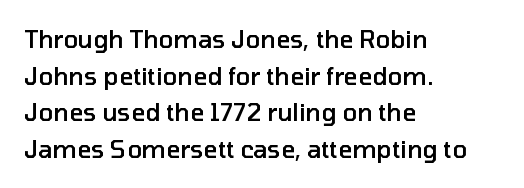
{"italic": "no", "bold": "semi", "underline": "no", "align": "left", "line_spacing": "normal", "line_spacing_ratio": 1.53, "letter_spacing": "normal", "letter_spacing_em": 0.0, "glyph_px": 24}
